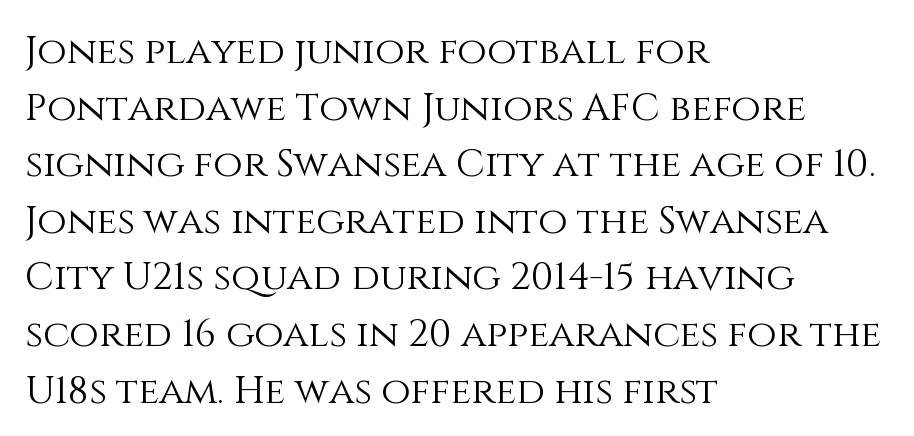
{"italic": "no", "bold": "no", "weight": "light", "width": "normal", "stroke_contrast": "medium", "x_height": "large", "monospaced": "no", "underline": "no", "align": "left", "line_spacing": "normal", "line_spacing_ratio": 1.49, "letter_spacing": "normal", "letter_spacing_em": 0.0, "glyph_px": 38}
